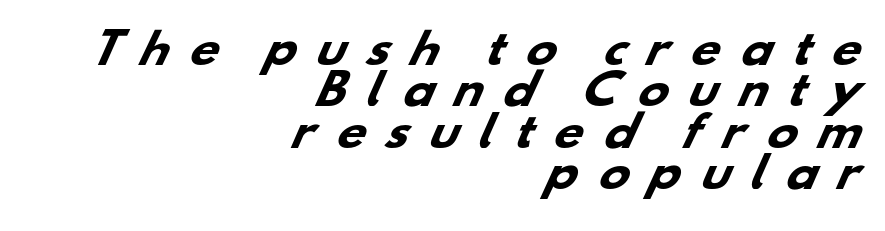
The image shows 41 px heavy, wide sans-serif type; set right-aligned, tight line spacing (1.01x), unusually wide letter spacing (+0.46 em), not underlined; low stroke contrast and a small x-height.
